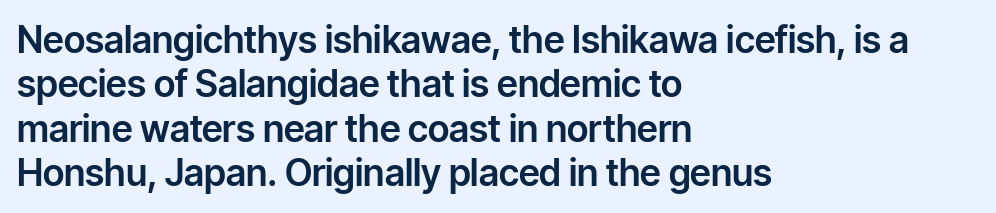
{"serif": "no", "italic": "no", "width": "normal", "stroke_contrast": "low", "x_height": "medium", "monospaced": "no", "underline": "no", "align": "left", "line_spacing_ratio": 1.2, "letter_spacing": "normal", "letter_spacing_em": 0.0, "glyph_px": 37}
